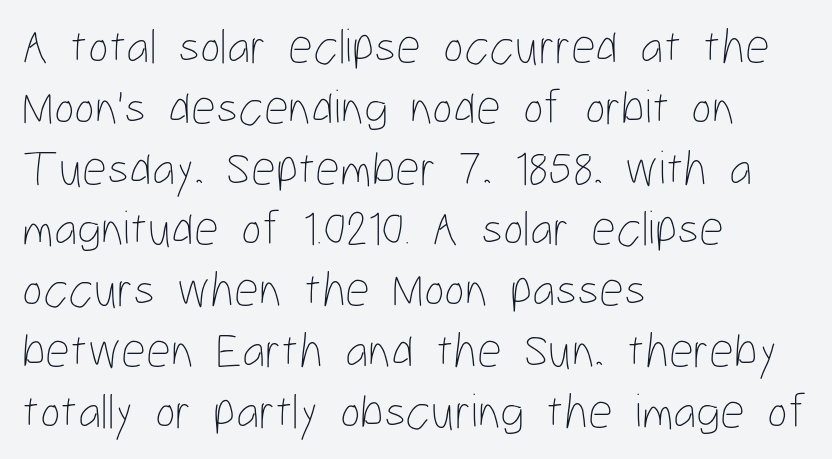
{"italic": "no", "bold": "no", "weight": "thin", "width": "condensed", "stroke_contrast": "low", "x_height": "medium", "monospaced": "no", "underline": "no", "align": "left", "line_spacing_ratio": 1.24, "letter_spacing": "normal", "letter_spacing_em": 0.0, "glyph_px": 49}
